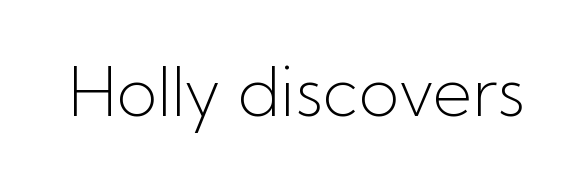
Q: Is the text bold? A: No.
Q: Is the text italic (slanted)? A: No, it is upright.
Q: Is the typeface a serif or a sans-serif typeface? A: Sans-serif.
Q: Is the text underlined? A: No.
Q: Is the spacing between letters normal or unusually wide? A: Normal.
Q: Width (condensed, normal, or wide)? A: Normal.
Q: Stroke contrast? A: Low.
Q: x-height? A: Medium.
Q: Monospaced? A: No.
